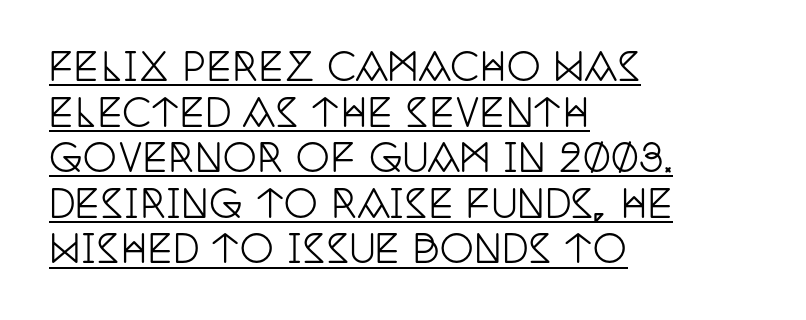
Notice how the passage keeps a crisp vertical edge on the left only. How are the letters spaced? Ordinarily, with no added tracking. Like a heading marked for emphasis, these lines bear an underscore. The letters advance in unequal steps, a hallmark of proportional type.
